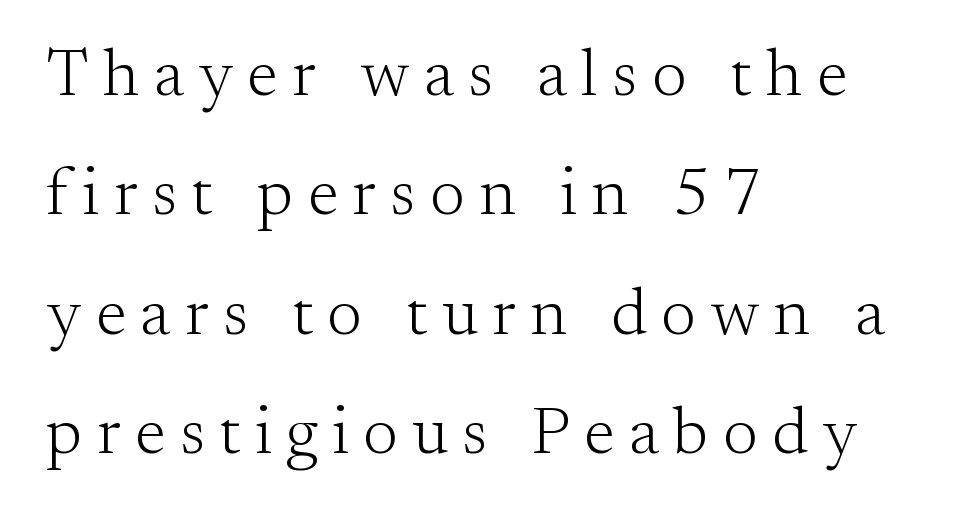
{"serif": "yes", "italic": "no", "bold": "no", "weight": "light", "width": "normal", "stroke_contrast": "medium", "x_height": "small", "monospaced": "no", "underline": "no", "align": "left", "line_spacing_ratio": 1.81, "letter_spacing": "wide", "letter_spacing_em": 0.22, "glyph_px": 66}
